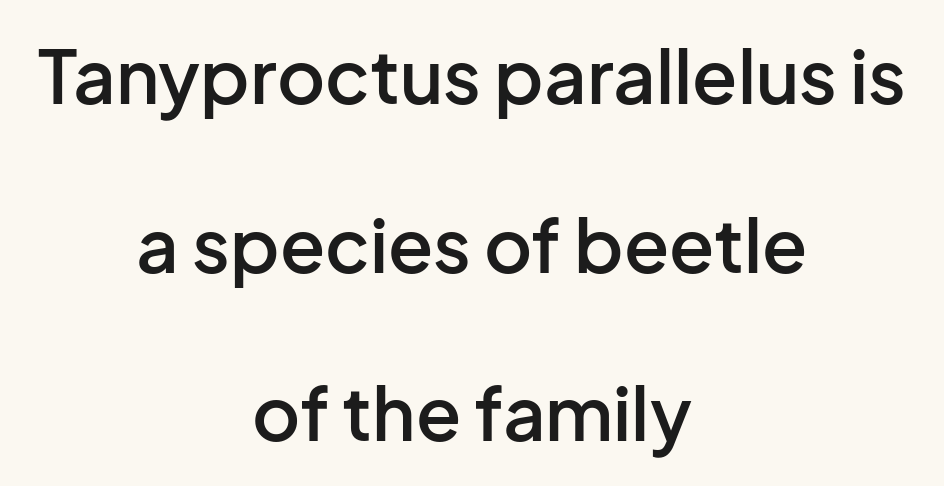
Q: Is the text bold? A: Semi-bold.
Q: Is the text italic (slanted)? A: No, it is upright.
Q: Is the typeface a serif or a sans-serif typeface? A: Sans-serif.
Q: Is the text underlined? A: No.
Q: How is the paragraph aligned? A: Centered.
Q: Is the spacing between letters normal or unusually wide? A: Normal.
Q: Is the spacing between lines tight, normal or loose? A: Loose.
Q: Width (condensed, normal, or wide)? A: Normal.
Q: Stroke contrast? A: Low.
Q: x-height? A: Medium.
Q: Monospaced? A: No.
